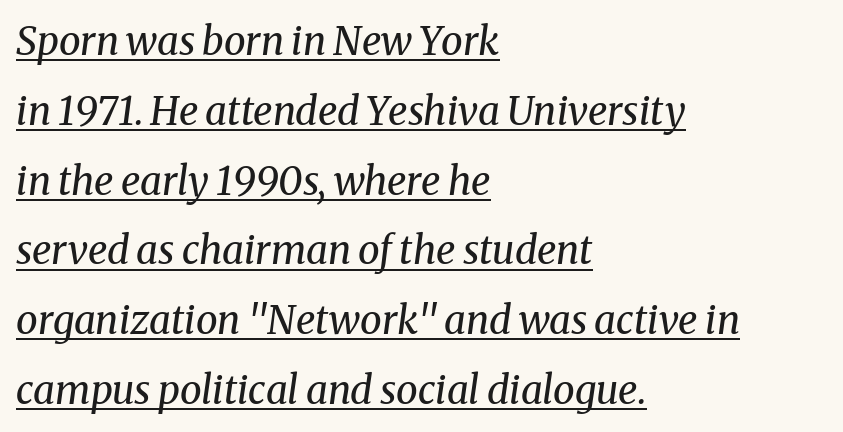
Slanted lettering throughout. The sample's only ornament is a line tracing under the words. Type style note: has serifs. Ink coverage per letter is moderate at most. Characters follow at the spacing the type designer built in. Alignment: flush left.
